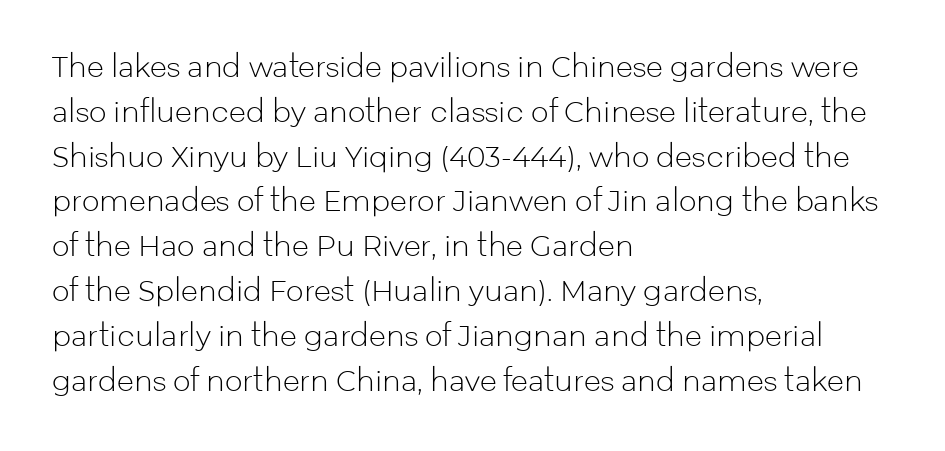
{"serif": "no", "italic": "no", "bold": "no", "weight": "light", "width": "normal", "stroke_contrast": "low", "x_height": "medium", "monospaced": "no", "underline": "no", "align": "left", "line_spacing": "normal", "line_spacing_ratio": 1.6, "letter_spacing": "normal", "letter_spacing_em": 0.0, "glyph_px": 28}
